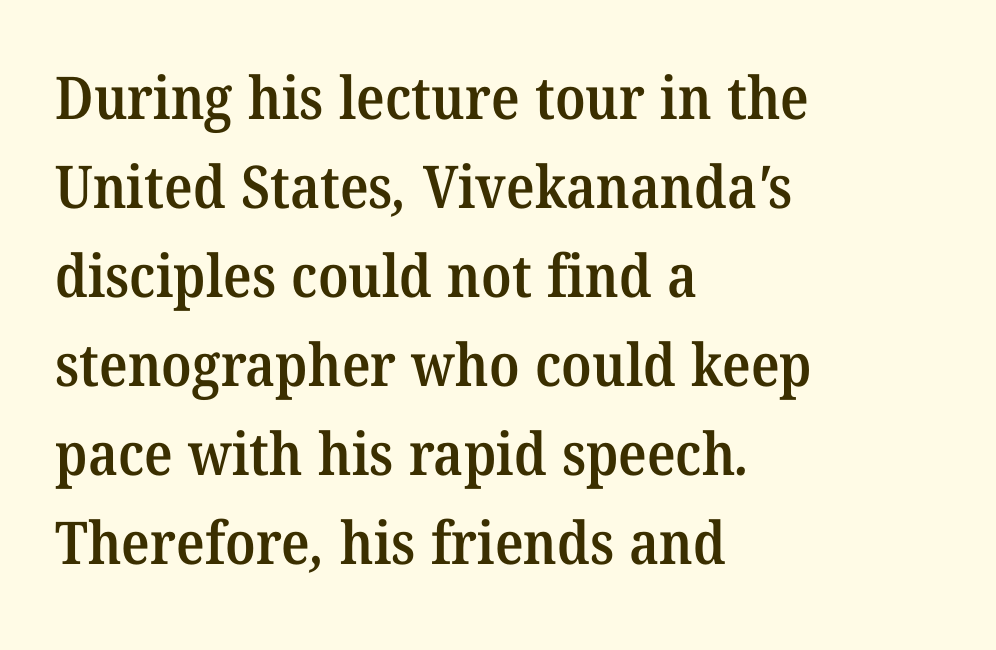
{"serif": "yes", "bold": "semi", "weight": "semibold", "width": "normal", "stroke_contrast": "medium", "x_height": "medium", "monospaced": "no", "underline": "no", "align": "left", "line_spacing": "normal", "line_spacing_ratio": 1.51, "letter_spacing": "normal", "letter_spacing_em": 0.0, "glyph_px": 59}
